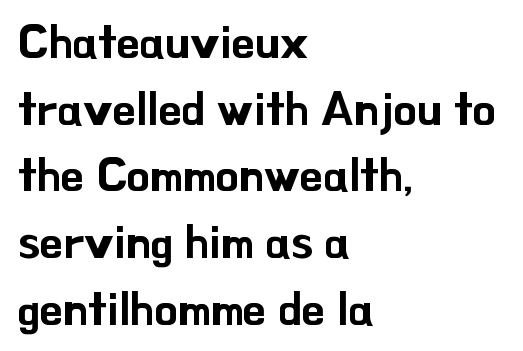
Q: Is the text italic (slanted)? A: No, it is upright.
Q: Is the typeface a serif or a sans-serif typeface? A: Sans-serif.
Q: Is the text underlined? A: No.
Q: How is the paragraph aligned? A: Left-aligned.
Q: Is the spacing between letters normal or unusually wide? A: Normal.
Q: Is the spacing between lines tight, normal or loose? A: Normal.
Q: Width (condensed, normal, or wide)? A: Normal.
Q: Stroke contrast? A: Low.
Q: x-height? A: Small.
Q: Monospaced? A: No.
